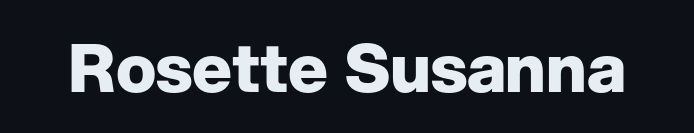
{"serif": "no", "italic": "no", "bold": "yes", "weight": "heavy", "width": "normal", "stroke_contrast": "low", "x_height": "medium", "monospaced": "no", "underline": "no", "letter_spacing": "normal", "letter_spacing_em": 0.0, "glyph_px": 67}
